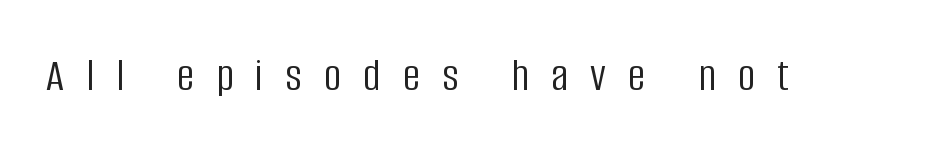
Q: Is the text bold? A: No.
Q: Is the text italic (slanted)? A: No, it is upright.
Q: Is the typeface a serif or a sans-serif typeface? A: Sans-serif.
Q: Is the text underlined? A: No.
Q: Is the spacing between letters normal or unusually wide? A: Unusually wide.
Q: Width (condensed, normal, or wide)? A: Condensed.
Q: Stroke contrast? A: Low.
Q: x-height? A: Large.
Q: Monospaced? A: No.
